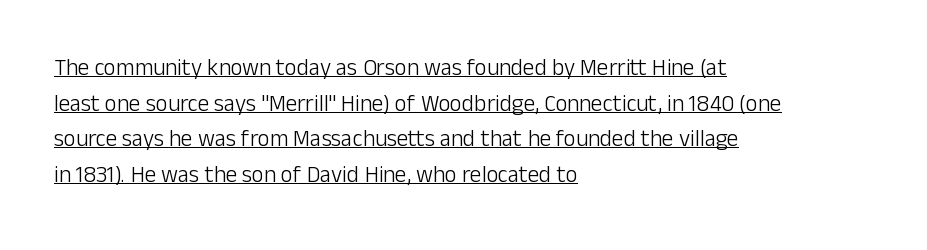
The image shows 23 px text type, upright; set left-aligned, normal line spacing (1.55x), normal letter spacing, underlined.
